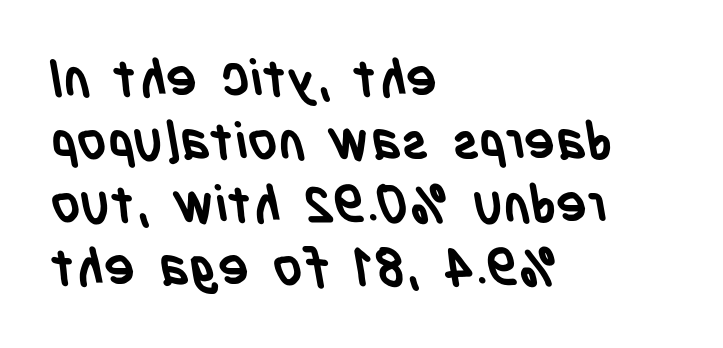
Heft: maximum for text — a bold. Serif or sans? Sans — the stroke terminals are bare. Rule under the text: the space is simply empty. The setting favours the left margin, as ordinary paragraphs usually do. Each letter keeps its own natural width here, so spacing adapts to shape.
